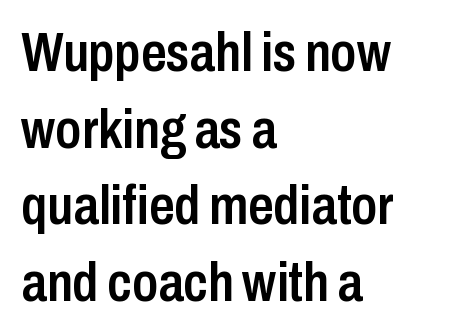
{"serif": "no", "italic": "no", "bold": "semi", "weight": "semibold", "width": "condensed", "stroke_contrast": "low", "x_height": "medium", "monospaced": "no", "underline": "no", "align": "left", "line_spacing": "normal", "line_spacing_ratio": 1.37, "letter_spacing": "normal", "letter_spacing_em": 0.0, "glyph_px": 56}
